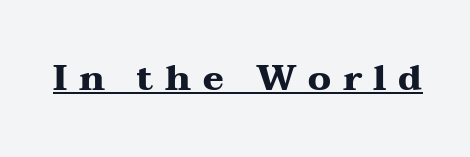
{"serif": "yes", "italic": "no", "bold": "yes", "weight": "heavy", "width": "wide", "stroke_contrast": "medium", "x_height": "medium", "monospaced": "no", "underline": "yes", "letter_spacing": "wide", "letter_spacing_em": 0.33, "glyph_px": 35}
